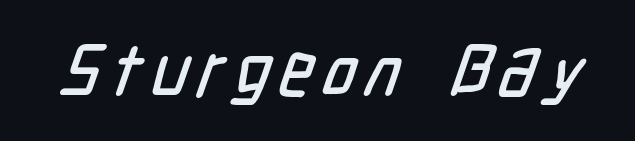
Q: Is the typeface a serif or a sans-serif typeface? A: Sans-serif.
Q: Is the text underlined? A: No.
Q: Width (condensed, normal, or wide)? A: Condensed.
Q: Stroke contrast? A: Low.
Q: x-height? A: Medium.
Q: Monospaced? A: No.
